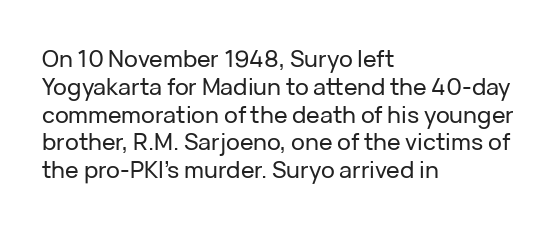
Q: Is the text italic (slanted)? A: No, it is upright.
Q: Is the text underlined? A: No.
Q: How is the paragraph aligned? A: Left-aligned.
Q: Is the spacing between letters normal or unusually wide? A: Normal.
